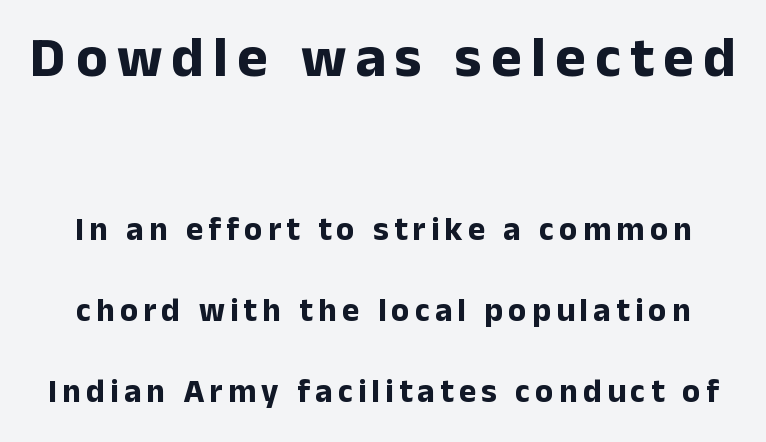
Q: Is the text bold? A: Yes.
Q: Is the text italic (slanted)? A: No, it is upright.
Q: Is the typeface a serif or a sans-serif typeface? A: Sans-serif.
Q: Is the text underlined? A: No.
Q: How is the paragraph aligned? A: Centered.
Q: Is the spacing between lines tight, normal or loose? A: Loose.
Q: Which block of text is set in a larger size, the first (top) or the second (bottom)? A: The first (top) one.
Q: Width (condensed, normal, or wide)? A: Normal.
Q: Stroke contrast? A: Low.
Q: x-height? A: Medium.
Q: Monospaced? A: No.
